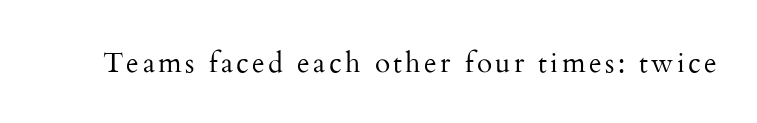
{"serif": "yes", "italic": "no", "bold": "no", "weight": "regular", "width": "normal", "stroke_contrast": "medium", "x_height": "small", "monospaced": "no", "underline": "no", "glyph_px": 28}
